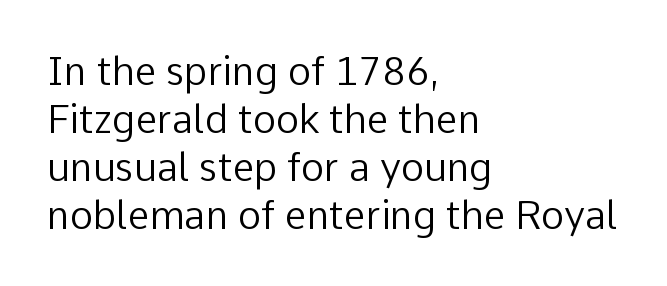
Q: Is the text bold? A: No.
Q: Is the text italic (slanted)? A: No, it is upright.
Q: Is the typeface a serif or a sans-serif typeface? A: Sans-serif.
Q: Is the text underlined? A: No.
Q: How is the paragraph aligned? A: Left-aligned.
Q: Is the spacing between letters normal or unusually wide? A: Normal.
Q: Width (condensed, normal, or wide)? A: Normal.
Q: Stroke contrast? A: Low.
Q: x-height? A: Medium.
Q: Monospaced? A: No.
